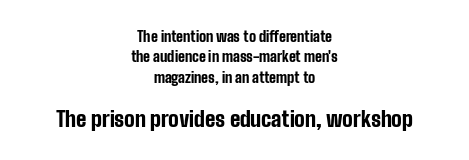
Q: Is the text bold? A: Yes.
Q: Is the text italic (slanted)? A: No, it is upright.
Q: Is the text underlined? A: No.
Q: How is the paragraph aligned? A: Centered.
Q: Is the spacing between letters normal or unusually wide? A: Normal.
Q: Is the spacing between lines tight, normal or loose? A: Normal.
Q: Which block of text is set in a larger size, the first (top) or the second (bottom)? A: The second (bottom) one.
